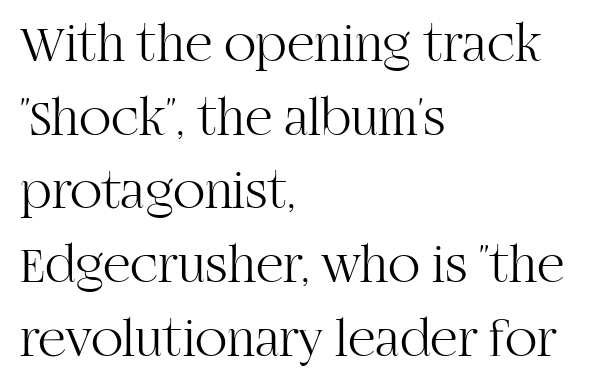
Q: Is the text bold? A: No.
Q: Is the text italic (slanted)? A: No, it is upright.
Q: Is the typeface a serif or a sans-serif typeface? A: Serif.
Q: Is the text underlined? A: No.
Q: How is the paragraph aligned? A: Left-aligned.
Q: Is the spacing between letters normal or unusually wide? A: Normal.
Q: Is the spacing between lines tight, normal or loose? A: Normal.
Q: Width (condensed, normal, or wide)? A: Normal.
Q: Stroke contrast? A: High.
Q: x-height? A: Large.
Q: Monospaced? A: No.
